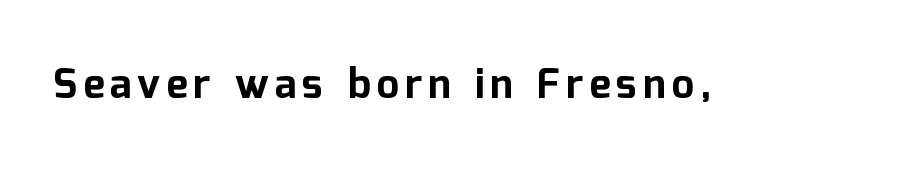
{"serif": "no", "italic": "no", "bold": "yes", "weight": "bold", "width": "normal", "stroke_contrast": "low", "x_height": "medium", "monospaced": "no", "underline": "no", "glyph_px": 41}
